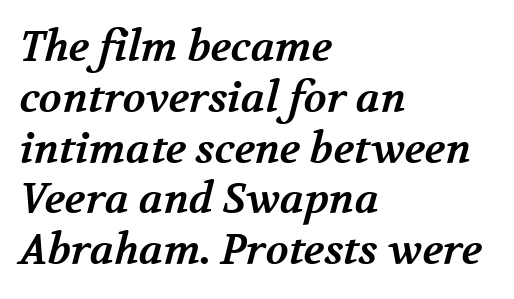
Think of a printed novel: that variable character pitch is what you see here. The passage shown is not underscored anywhere. Look at the stroke-to-counter ratio: heavy, a bold. The compositor pushed each line to the left boundary. Characters follow at the spacing the type designer built in.
